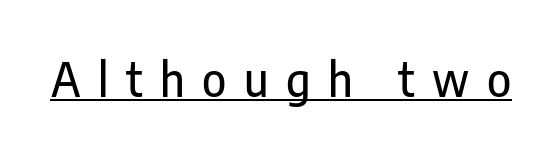
The typesetter has applied underlining to the passage shown. The font's upright variant was chosen for this text. Character widths vary here, with narrow letters taking less room than wide ones. A typesetter would label this face a sans. The line texture is sparse and dotted thanks to wide tracking.
